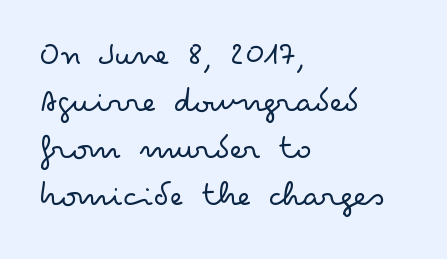
The characters display no serif detailing; their extremities are plain. The rag falls on the right side of this text block. Reading down the column, the eye jumps a familiar distance to each next line. No heavy texture on the line: the type isn't bold. The rendering keeps characters at their native spacing. A typesetter would mark this as roman, not italic.
